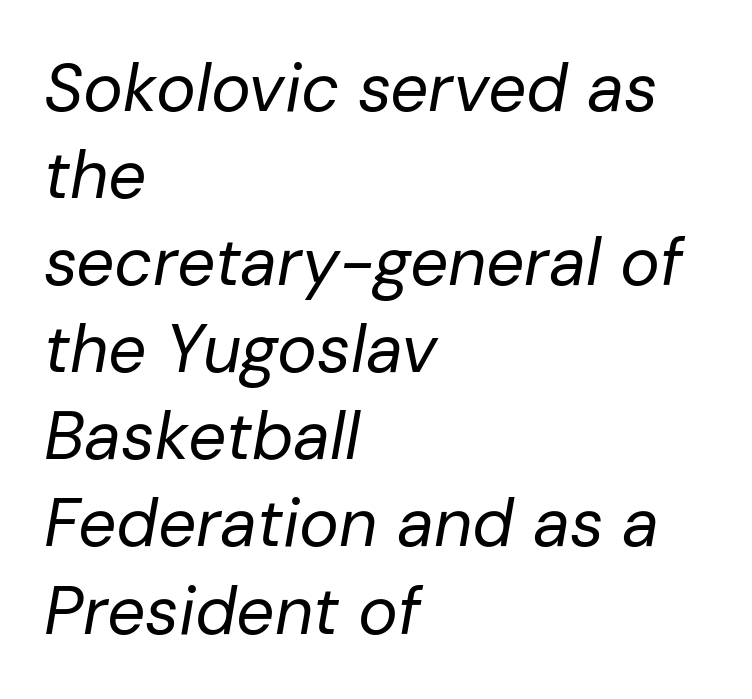
The space directly below the letters is spotless. Vertical stems look standard width or narrower in stroke. Honestly, the row spacing looks completely unremarkable. The whole block is typeset with a tilt. Which margin do the lines hug? The left one — the right edge is uneven.
